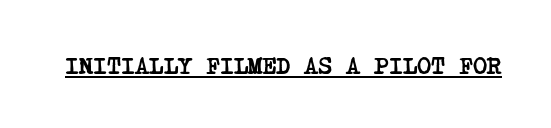
Emphasis by weight is at full strength: bold. Look at the tracking — it's just the regular setting, nothing added. Does a line run under the words? Yes, clearly.
